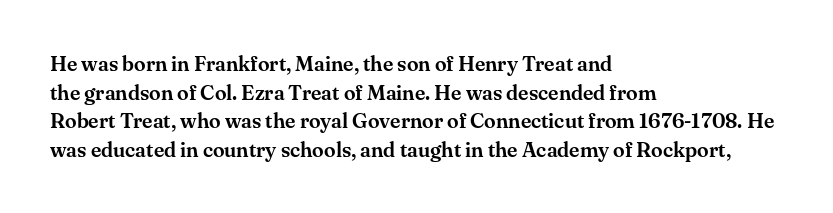
{"italic": "no", "underline": "no", "align": "left", "line_spacing": "normal", "line_spacing_ratio": 1.36, "letter_spacing": "normal", "letter_spacing_em": 0.0, "glyph_px": 21}
